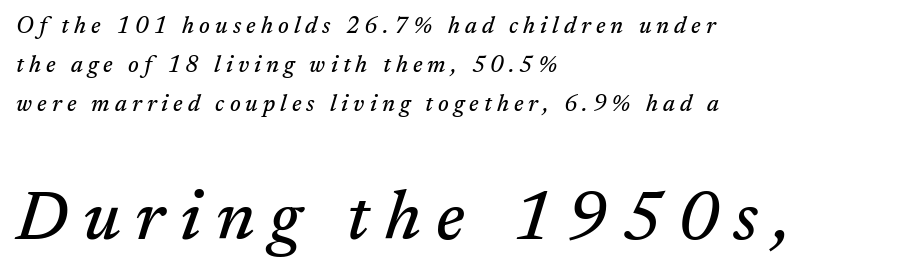
Q: Is the text italic (slanted)? A: Yes, it leans right by about 17 degrees.
Q: Is the typeface a serif or a sans-serif typeface? A: Serif.
Q: Is the text underlined? A: No.
Q: How is the paragraph aligned? A: Left-aligned.
Q: Is the spacing between letters normal or unusually wide? A: Unusually wide.
Q: Is the spacing between lines tight, normal or loose? A: Normal.
Q: Which block of text is set in a larger size, the first (top) or the second (bottom)? A: The second (bottom) one.
Q: Width (condensed, normal, or wide)? A: Normal.
Q: Stroke contrast? A: Medium.
Q: x-height? A: Medium.
Q: Monospaced? A: No.
